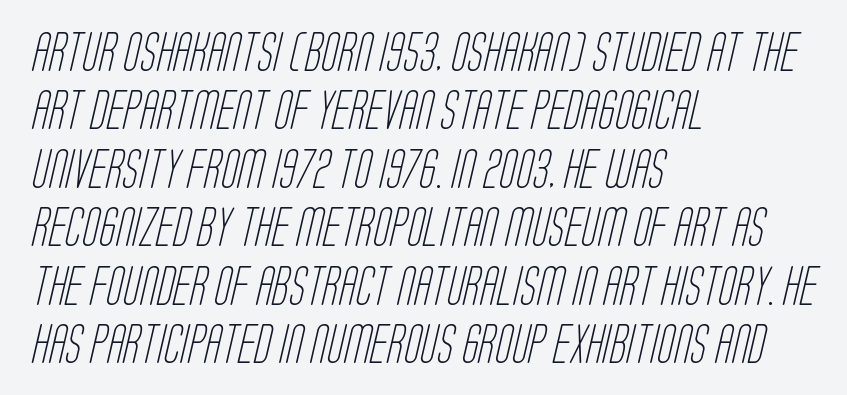
Is the type heavy? It reads as light-to-regular instead. Serifs: no, the terminals of the letterforms are clean. Looks like regular typesetting: each glyph gets only the width it needs. Typeset ragged right — the left edge is the straight one.
